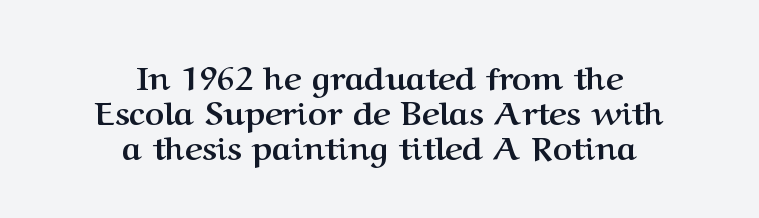
{"serif": "yes", "italic": "no", "bold": "yes", "weight": "semibold", "width": "normal", "stroke_contrast": "medium", "x_height": "medium", "monospaced": "no", "underline": "no", "align": "center", "line_spacing": "tight", "line_spacing_ratio": 1.06, "letter_spacing": "normal", "letter_spacing_em": 0.0, "glyph_px": 33}
